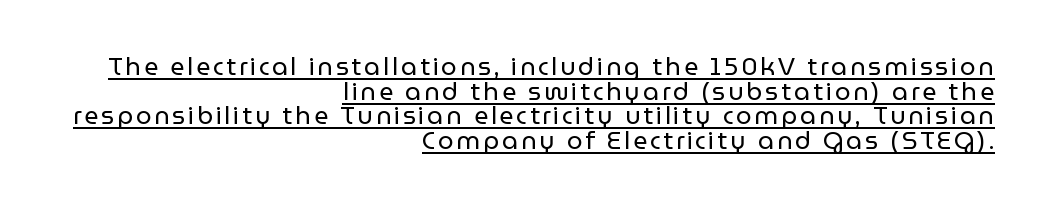
The image shows 25 px text type, upright; set right-aligned, tight line spacing (0.99x), underlined.
